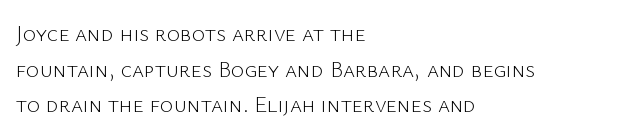
Baseline-to-baseline distance is the conventional proportion of letter height. The passage is arranged the way most books set body copy — flush left. The glyphs are unaccompanied by any horizontal stroke below them. The gaps between neighbouring characters are ordinary and unremarkable.
